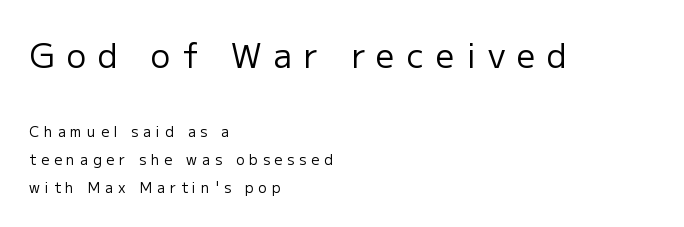
The line texture is sparse and dotted thanks to wide tracking. The passage shown begins with its larger block and ends with its smaller one. These lines are set flush left with a ragged right edge. Does the type have serifs? No, each stem ends abruptly. The weight would be labelled regular, book, light, or lighter still. A typesetter would call this leading open, well beyond the default.
